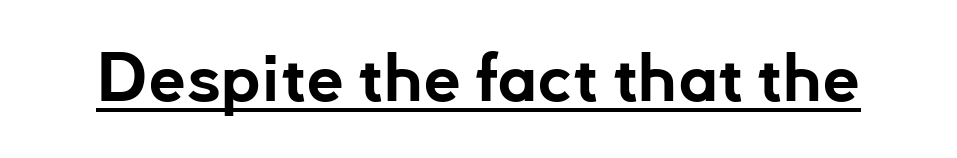
Q: Is the text bold? A: Yes.
Q: Is the text italic (slanted)? A: No, it is upright.
Q: Is the typeface a serif or a sans-serif typeface? A: Sans-serif.
Q: Is the text underlined? A: Yes.
Q: Is the spacing between letters normal or unusually wide? A: Normal.
Q: Width (condensed, normal, or wide)? A: Normal.
Q: Stroke contrast? A: Low.
Q: x-height? A: Small.
Q: Monospaced? A: No.
